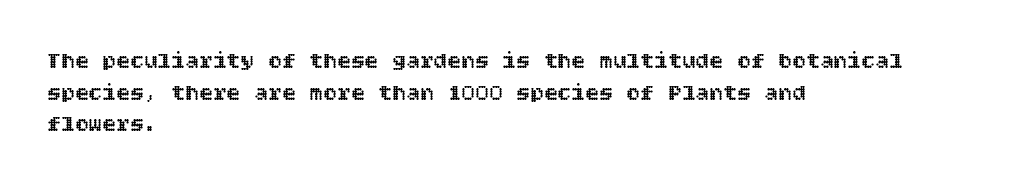
{"italic": "no", "underline": "no", "align": "left", "line_spacing": "normal", "line_spacing_ratio": 1.37, "letter_spacing": "normal", "letter_spacing_em": 0.0, "glyph_px": 23}
